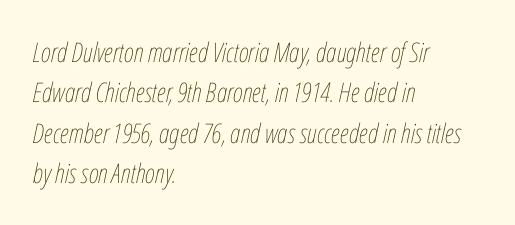
Q: Is the text bold? A: No.
Q: Is the text italic (slanted)? A: Yes, it leans right by about 12 degrees.
Q: Is the text underlined? A: No.
Q: How is the paragraph aligned? A: Left-aligned.
Q: Is the spacing between letters normal or unusually wide? A: Normal.
Q: Is the spacing between lines tight, normal or loose? A: Normal.
